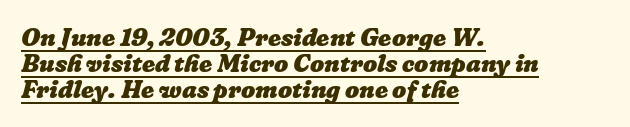
The image shows 25 px bold type; set left-aligned, tight line spacing (1.05x), normal letter spacing, underlined.
